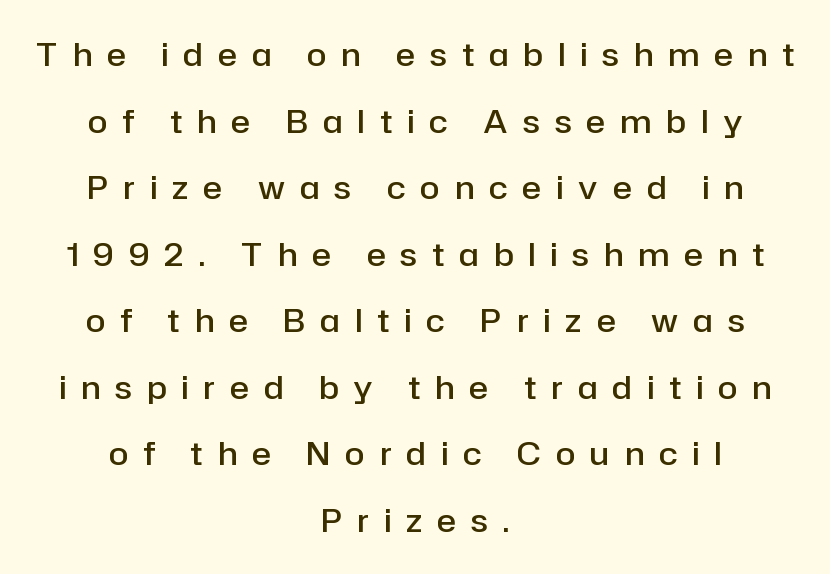
Only glyphs here, with clear space below each row. Notice the wide empty band between every row — that's loose leading. The passage shown has open, widely tracked lettering throughout. These lines were composed using upright roman letters. The passage shown is semibold, sitting just below true bold.
